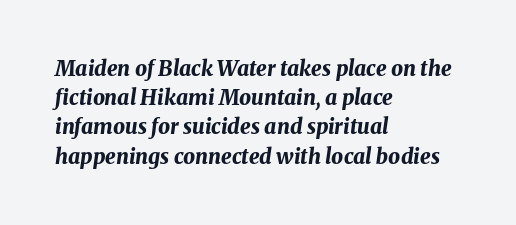
The image shows 21 px bold type, italic (leaning right); set left-aligned, normal line spacing (1.39x), normal letter spacing, not underlined.
